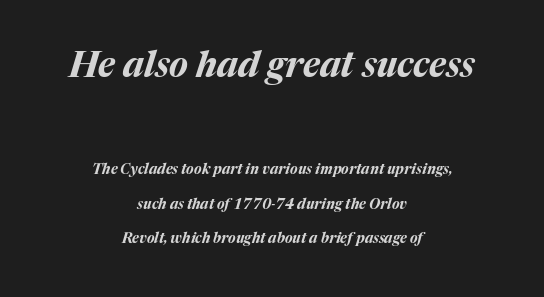
Q: Is the text bold? A: Yes.
Q: Is the text italic (slanted)? A: Yes, it leans right by about 17 degrees.
Q: Is the text underlined? A: No.
Q: How is the paragraph aligned? A: Centered.
Q: Is the spacing between letters normal or unusually wide? A: Normal.
Q: Is the spacing between lines tight, normal or loose? A: Loose.
Q: Which block of text is set in a larger size, the first (top) or the second (bottom)? A: The first (top) one.
Q: Width (condensed, normal, or wide)? A: Normal.
Q: Stroke contrast? A: Medium.
Q: x-height? A: Medium.
Q: Monospaced? A: No.
